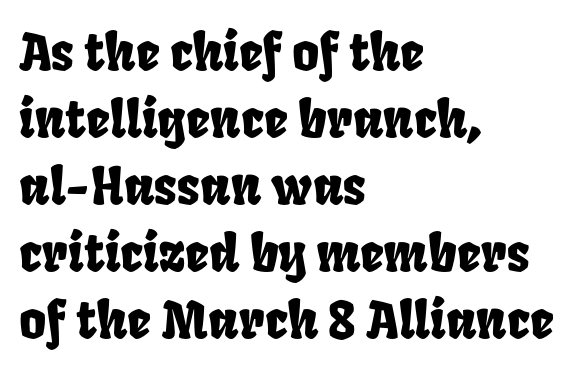
{"width": "condensed", "stroke_contrast": "low", "x_height": "large", "monospaced": "no", "underline": "no", "align": "left", "line_spacing": "normal", "line_spacing_ratio": 1.29, "letter_spacing": "normal", "letter_spacing_em": 0.0, "glyph_px": 52}
